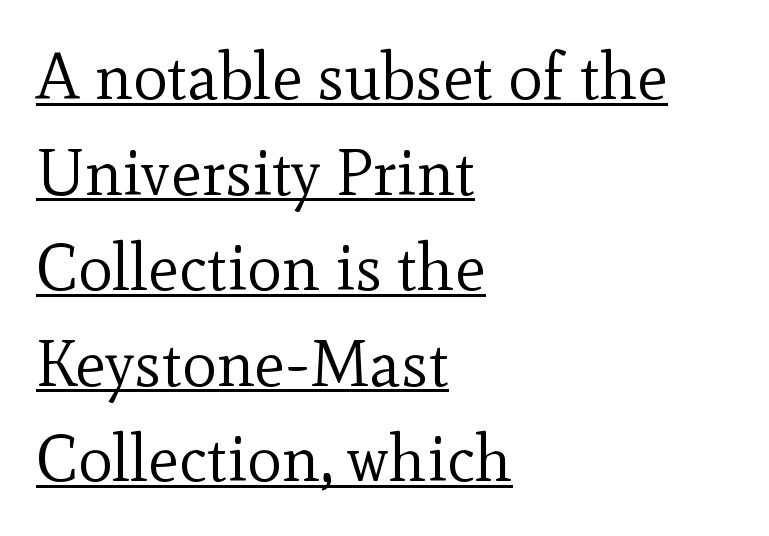
{"serif": "yes", "italic": "no", "bold": "no", "weight": "regular", "width": "normal", "x_height": "small", "monospaced": "no", "underline": "yes", "align": "left", "line_spacing": "normal", "line_spacing_ratio": 1.47, "letter_spacing": "normal", "letter_spacing_em": 0.0, "glyph_px": 65}
